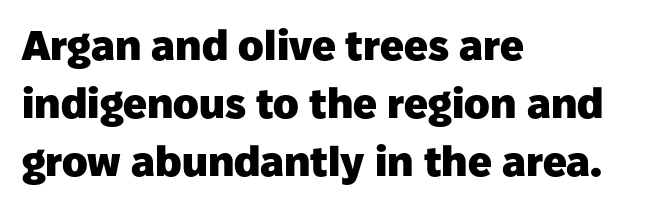
{"serif": "no", "italic": "no", "bold": "yes", "weight": "heavy", "width": "normal", "stroke_contrast": "low", "x_height": "medium", "monospaced": "no", "underline": "no", "align": "left", "line_spacing": "normal", "line_spacing_ratio": 1.38, "letter_spacing": "normal", "letter_spacing_em": 0.0, "glyph_px": 42}
